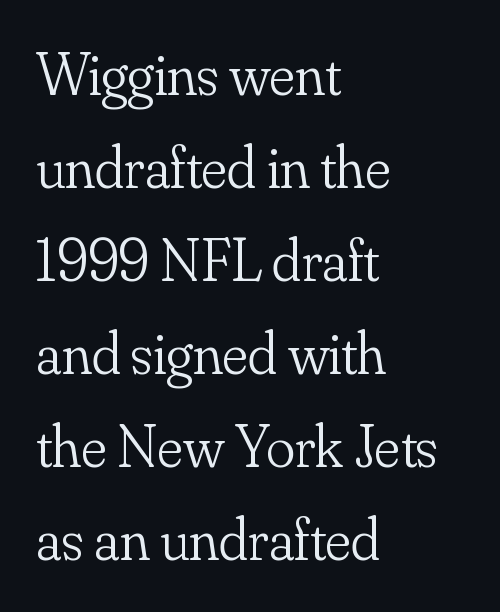
Q: Is the text bold? A: No.
Q: Is the text italic (slanted)? A: No, it is upright.
Q: Is the typeface a serif or a sans-serif typeface? A: Serif.
Q: Is the text underlined? A: No.
Q: How is the paragraph aligned? A: Left-aligned.
Q: Is the spacing between letters normal or unusually wide? A: Normal.
Q: Is the spacing between lines tight, normal or loose? A: Normal.
Q: Width (condensed, normal, or wide)? A: Normal.
Q: Stroke contrast? A: Low.
Q: x-height? A: Small.
Q: Monospaced? A: No.
